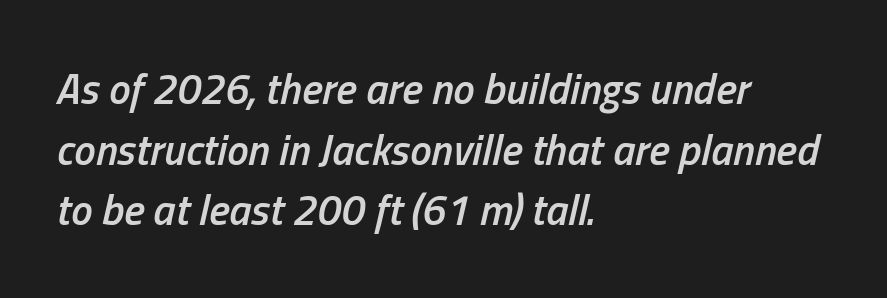
{"italic": "yes", "lean": "right", "slant_degrees": 13, "bold": "semi", "weight": "semibold", "width": "condensed", "stroke_contrast": "low", "x_height": "medium", "monospaced": "no", "underline": "no", "align": "left", "line_spacing": "normal", "line_spacing_ratio": 1.41, "letter_spacing": "normal", "letter_spacing_em": 0.0, "glyph_px": 43}
